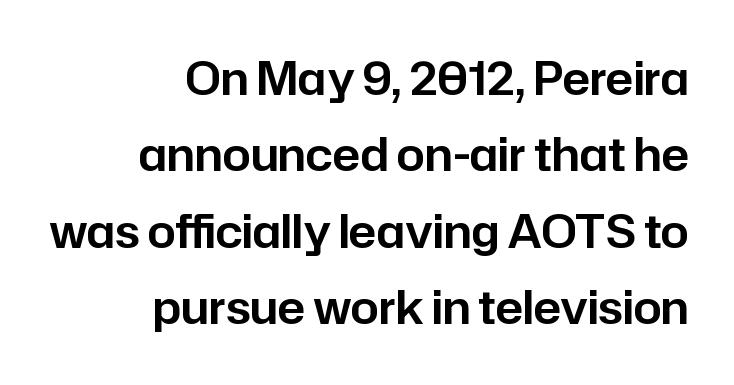
The image shows 45 px sans-serif type, upright; set right-aligned, normal line spacing (1.7x), normal letter spacing, not underlined; low stroke contrast and a medium x-height.
